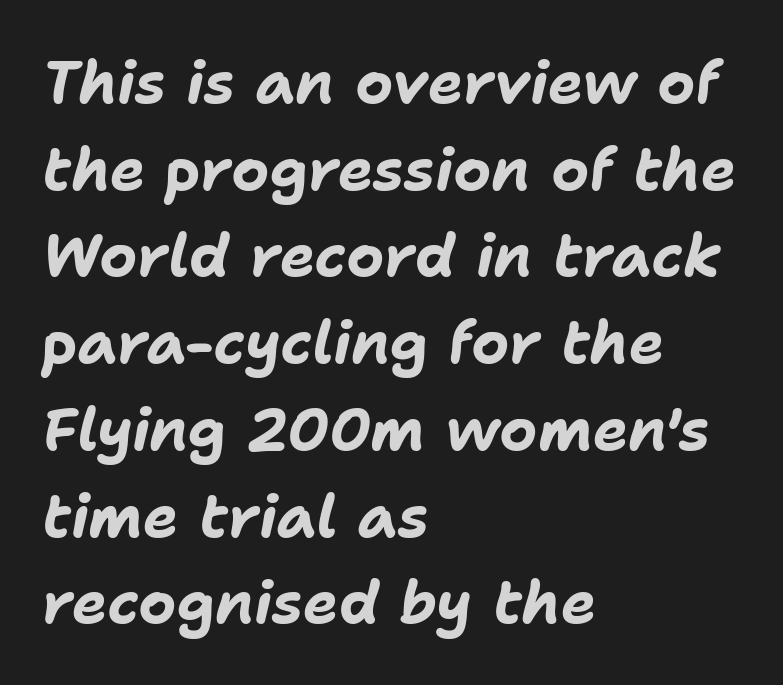
Q: Is the text bold? A: Yes.
Q: Is the text italic (slanted)? A: Yes, it leans right by about 11 degrees.
Q: Is the text underlined? A: No.
Q: How is the paragraph aligned? A: Left-aligned.
Q: Is the spacing between letters normal or unusually wide? A: Normal.
Q: Is the spacing between lines tight, normal or loose? A: Normal.
Q: Width (condensed, normal, or wide)? A: Normal.
Q: Stroke contrast? A: Low.
Q: x-height? A: Medium.
Q: Monospaced? A: No.
